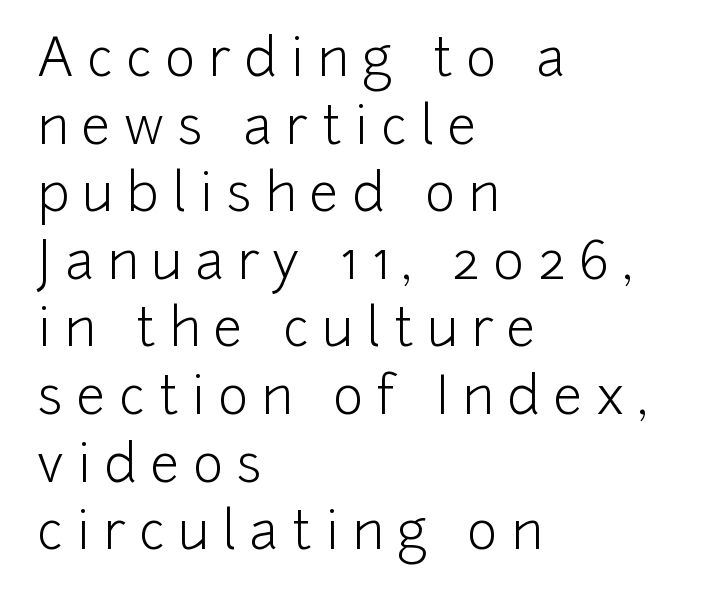
Q: Is the text bold? A: No.
Q: Is the text italic (slanted)? A: No, it is upright.
Q: Is the typeface a serif or a sans-serif typeface? A: Sans-serif.
Q: Is the text underlined? A: No.
Q: How is the paragraph aligned? A: Left-aligned.
Q: Is the spacing between letters normal or unusually wide? A: Unusually wide.
Q: Is the spacing between lines tight, normal or loose? A: Normal.
Q: Width (condensed, normal, or wide)? A: Normal.
Q: Stroke contrast? A: Low.
Q: x-height? A: Medium.
Q: Monospaced? A: No.
